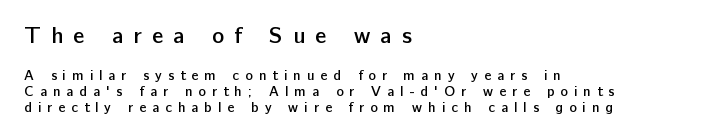
Q: Is the text bold? A: Semi-bold.
Q: Is the text italic (slanted)? A: No, it is upright.
Q: Is the text underlined? A: No.
Q: How is the paragraph aligned? A: Left-aligned.
Q: Is the spacing between letters normal or unusually wide? A: Unusually wide.
Q: Is the spacing between lines tight, normal or loose? A: Tight.
Q: Which block of text is set in a larger size, the first (top) or the second (bottom)? A: The first (top) one.
